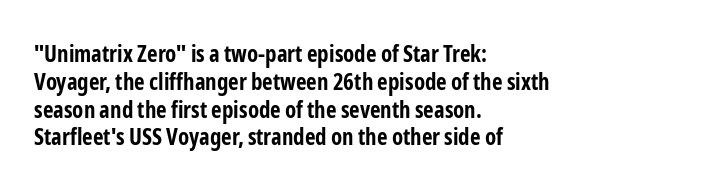
The image shows 23 px bold type, upright; set left-aligned, line spacing 1.21x, normal letter spacing, not underlined.
